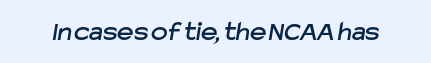
Q: Is the typeface a serif or a sans-serif typeface? A: Sans-serif.
Q: Is the text underlined? A: No.
Q: Is the spacing between letters normal or unusually wide? A: Normal.
Q: Width (condensed, normal, or wide)? A: Normal.
Q: Stroke contrast? A: Low.
Q: x-height? A: Medium.
Q: Monospaced? A: No.
